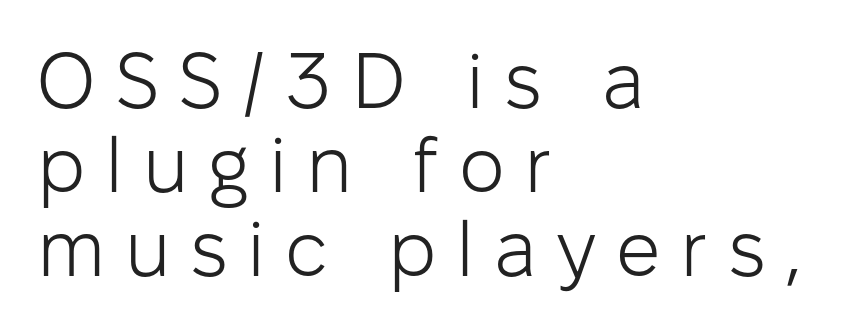
Q: Is the text bold? A: No.
Q: Is the text italic (slanted)? A: No, it is upright.
Q: Is the typeface a serif or a sans-serif typeface? A: Sans-serif.
Q: Is the text underlined? A: No.
Q: How is the paragraph aligned? A: Left-aligned.
Q: Is the spacing between letters normal or unusually wide? A: Unusually wide.
Q: Is the spacing between lines tight, normal or loose? A: Tight.
Q: Width (condensed, normal, or wide)? A: Normal.
Q: Stroke contrast? A: Low.
Q: x-height? A: Medium.
Q: Monospaced? A: No.
